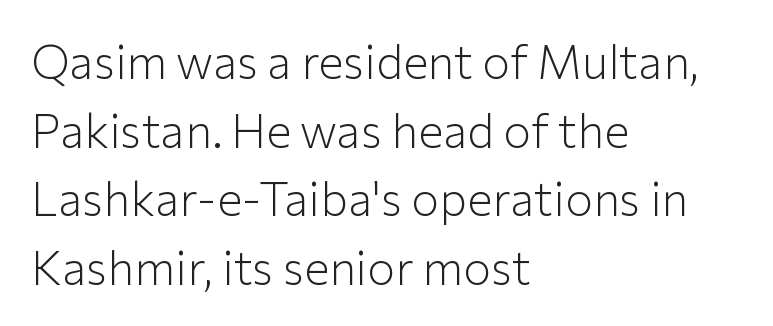
The image shows 47 px light sans-serif type, upright; set left-aligned, normal line spacing (1.46x), normal letter spacing, not underlined; low stroke contrast and a medium x-height.
